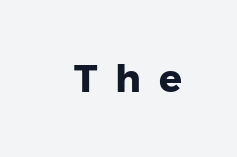
Q: Is the text bold? A: Yes.
Q: Is the text italic (slanted)? A: No, it is upright.
Q: Is the typeface a serif or a sans-serif typeface? A: Sans-serif.
Q: Is the text underlined? A: No.
Q: Is the spacing between letters normal or unusually wide? A: Unusually wide.
Q: Width (condensed, normal, or wide)? A: Normal.
Q: Stroke contrast? A: Low.
Q: x-height? A: Medium.
Q: Monospaced? A: No.
